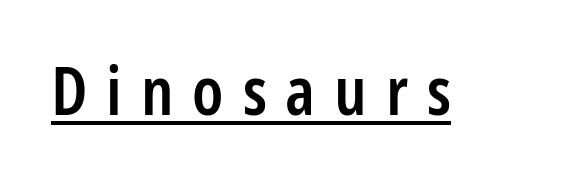
Italic: no, the glyphs are upright roman. The font family rendered here belongs to the sans-serif group. Each letter keeps its own natural width here, so spacing adapts to shape. Moderately thickened strokes mark this as semibold type.
